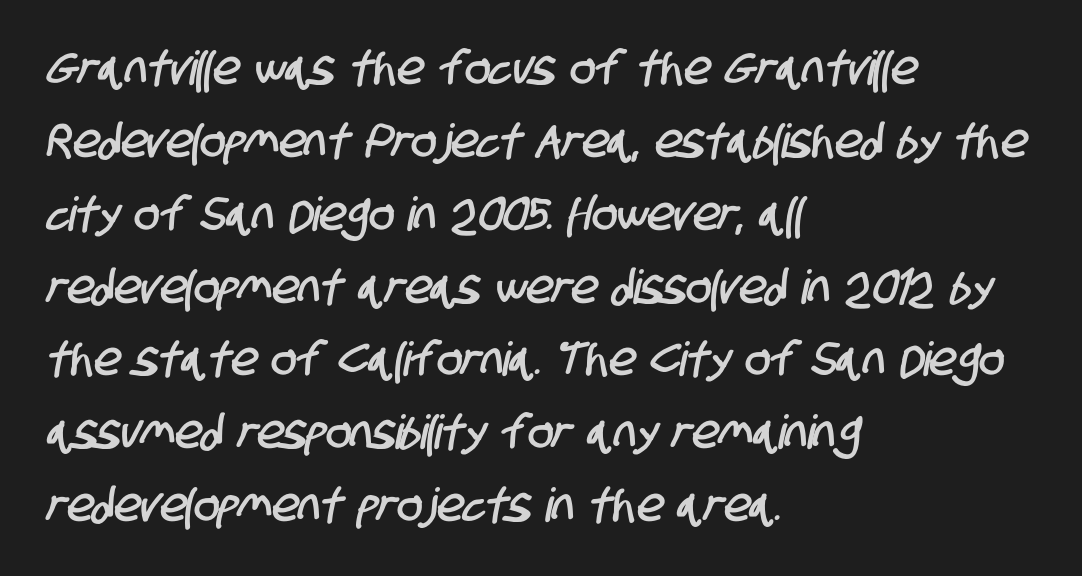
The rendering uses natural spacing where letterforms have individual widths. Type style note: lacks serifs. The paragraph has a hard left edge and a soft right edge. Honestly, the letter spacing is just normal — you wouldn't notice it. A typesetter would call this leading conventional body-copy spacing.
